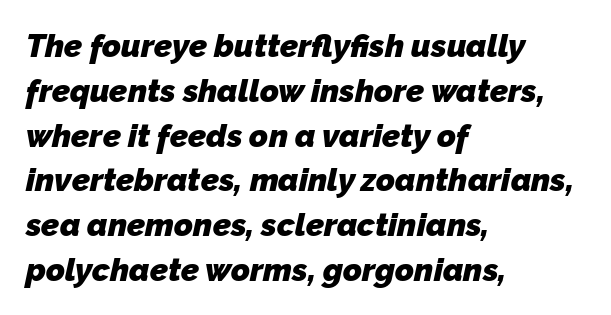
The image shows 32 px heavy sans-serif type; set left-aligned, normal line spacing (1.4x), normal letter spacing, not underlined; low stroke contrast and a medium x-height.
